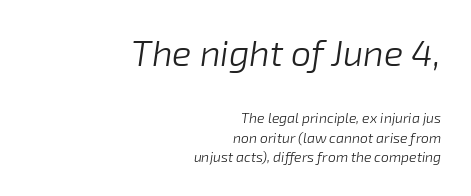
The image shows 36 px light type, italic (leaning right); set right-aligned, normal line spacing (1.4x), normal letter spacing, not underlined; the first (top) block is 2.57x larger; low stroke contrast and a medium x-height.
